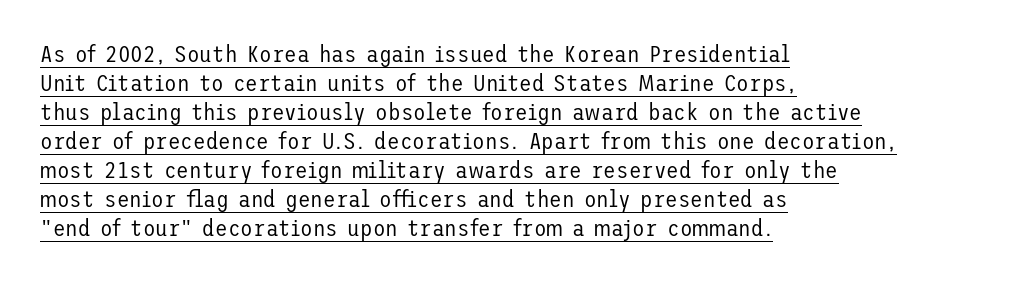
A roman cut, with each character standing at attention. The gaps between neighbouring characters are ordinary and unremarkable. These lines sit exactly where default settings would place them. Is the block centered? No — it sits flush against the left margin. Is the stroke heavy? The answer is a plain regular-or-lighter. A rule runs beneath these lines of type.
